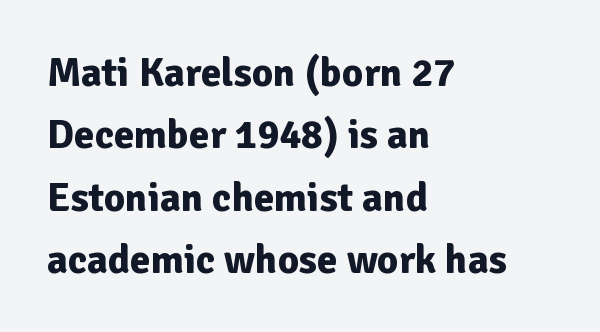
Character widths vary here, with narrow letters taking less room than wide ones. You could call the tracking neutral — neither tight nor loose. Grotesque or geometric, the face here clearly has no serifs. The space between consecutive lines is moderate. Chunky letters — that's bold for sure. The strip under each line holds only bare page.
